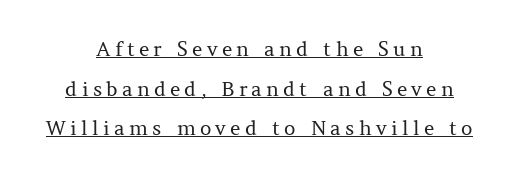
Q: Is the text bold? A: No.
Q: Is the text italic (slanted)? A: No, it is upright.
Q: Is the text underlined? A: Yes.
Q: How is the paragraph aligned? A: Centered.
Q: Is the spacing between letters normal or unusually wide? A: Unusually wide.
Q: Is the spacing between lines tight, normal or loose? A: Loose.
